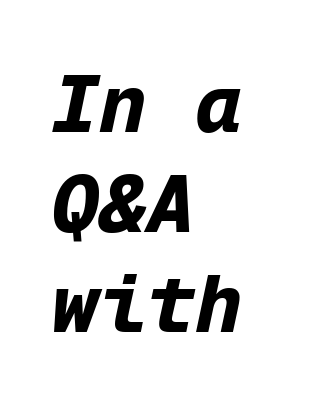
Looks like terminal output: every glyph gets an equal slot. These lines were composed using italics. Layout note: lines flush left. Underline: absent. The rendering keeps characters at their native spacing.
